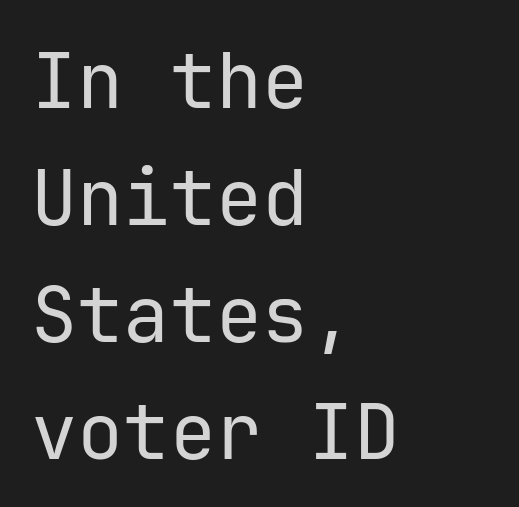
Q: Is the text bold? A: No.
Q: Is the text italic (slanted)? A: No, it is upright.
Q: Is the typeface a serif or a sans-serif typeface? A: Sans-serif.
Q: Is the text underlined? A: No.
Q: How is the paragraph aligned? A: Left-aligned.
Q: Is the spacing between letters normal or unusually wide? A: Normal.
Q: Is the spacing between lines tight, normal or loose? A: Normal.
Q: Width (condensed, normal, or wide)? A: Normal.
Q: Stroke contrast? A: Low.
Q: x-height? A: Medium.
Q: Monospaced? A: Yes.
